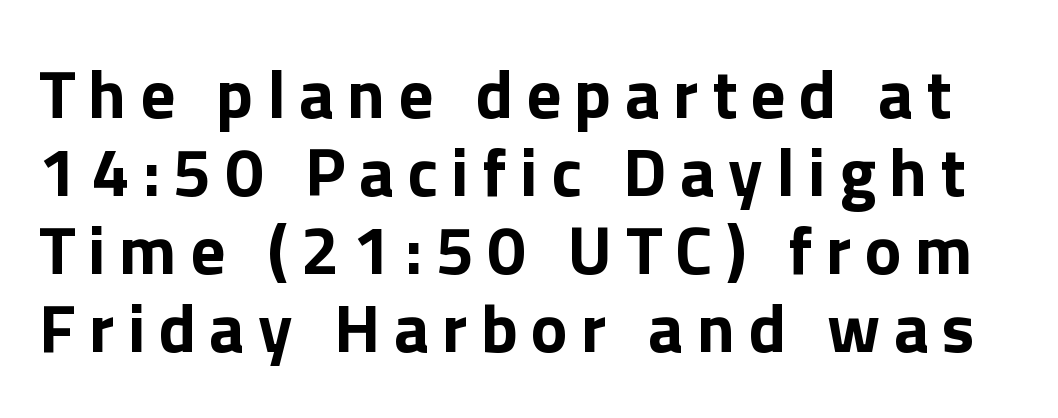
The image shows 69 px bold sans-serif type, upright; set tight line spacing (1.13x), not underlined; a medium x-height.
